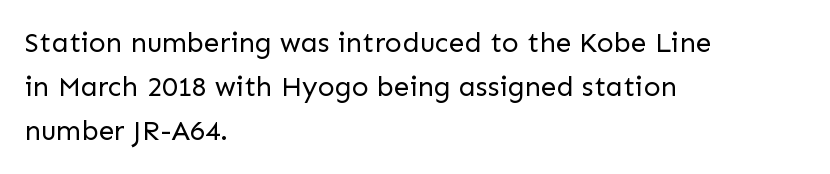
The image shows 28 px regular-weight sans-serif type, upright; set left-aligned, normal line spacing (1.58x), normal letter spacing, not underlined; low stroke contrast and a medium x-height.
